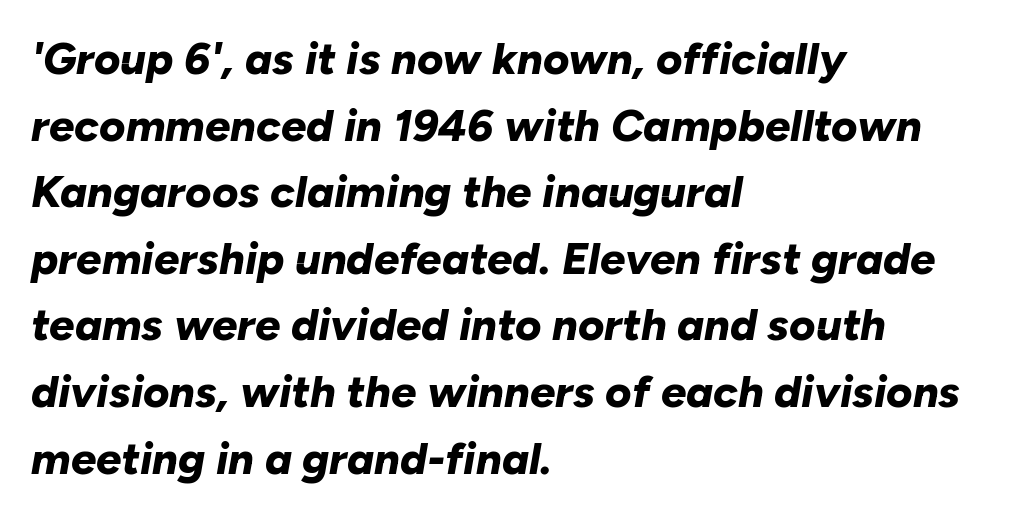
The image shows 45 px bold type, italic (leaning right); set left-aligned, normal line spacing (1.48x), normal letter spacing, not underlined; low stroke contrast and a medium x-height.
